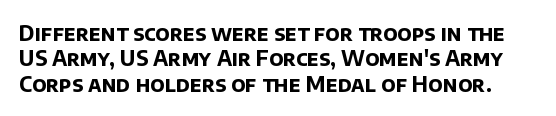
Default kerning and tracking; the words read as compact shapes. A full-strength bold gives these letters their thick strokes. Type without underlining.
